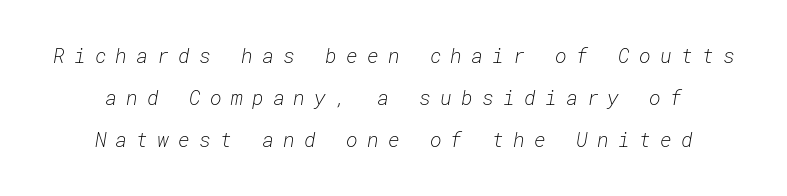
Q: Is the text bold? A: No.
Q: Is the text italic (slanted)? A: Yes, it leans right by about 10 degrees.
Q: Is the text underlined? A: No.
Q: Is the spacing between letters normal or unusually wide? A: Unusually wide.
Q: Is the spacing between lines tight, normal or loose? A: Loose.
